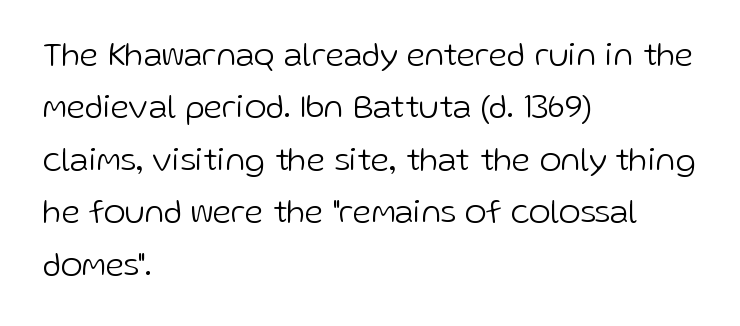
The image shows 33 px light sans-serif type, upright; set left-aligned, normal line spacing (1.59x), normal letter spacing, not underlined; low stroke contrast and a medium x-height.
